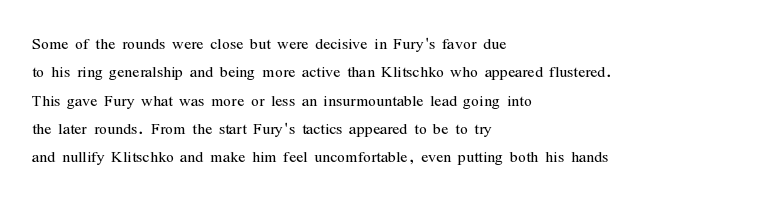
Q: Is the text bold? A: No.
Q: Is the text italic (slanted)? A: No, it is upright.
Q: Is the text underlined? A: No.
Q: How is the paragraph aligned? A: Left-aligned.
Q: Is the spacing between letters normal or unusually wide? A: Normal.
Q: Is the spacing between lines tight, normal or loose? A: Normal.
